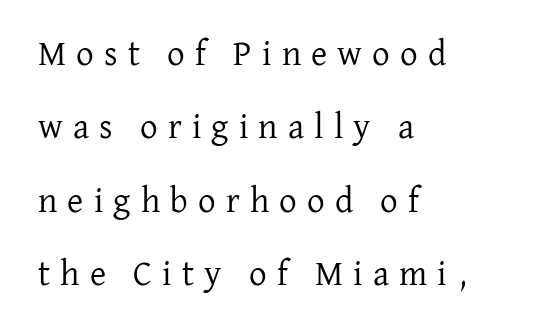
The image shows 35 px regular-weight serif type, upright; set left-aligned, loose line spacing (2.1x), unusually wide letter spacing (+0.29 em), not underlined; low stroke contrast and a medium x-height.
